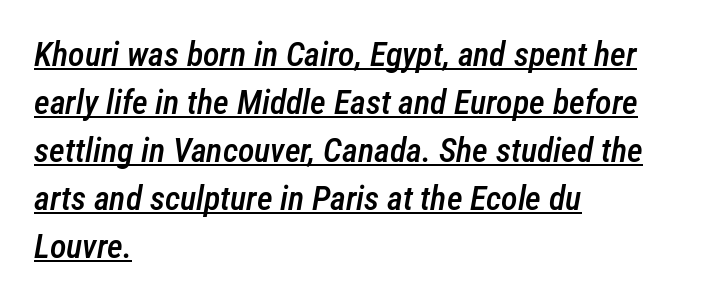
The image shows 34 px semibold, condensed type, italic (leaning right); set left-aligned, normal line spacing (1.41x), normal letter spacing, underlined; low stroke contrast and a medium x-height.
